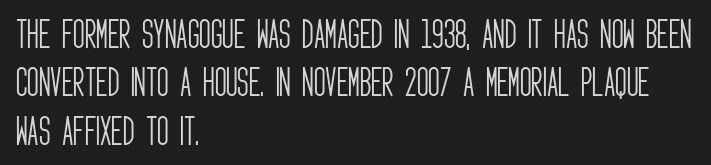
Notice how the stems are strictly vertical — no italics here. You can tell from the bare stems that sans-serif type was used. These lines are set flush left with a ragged right edge. Note the varied advance widths — an 'i' is clearly narrower than an 'm'. The typesetting does not lean heavy: it is not bold. Anything drawn beneath the words? Only blank space.
